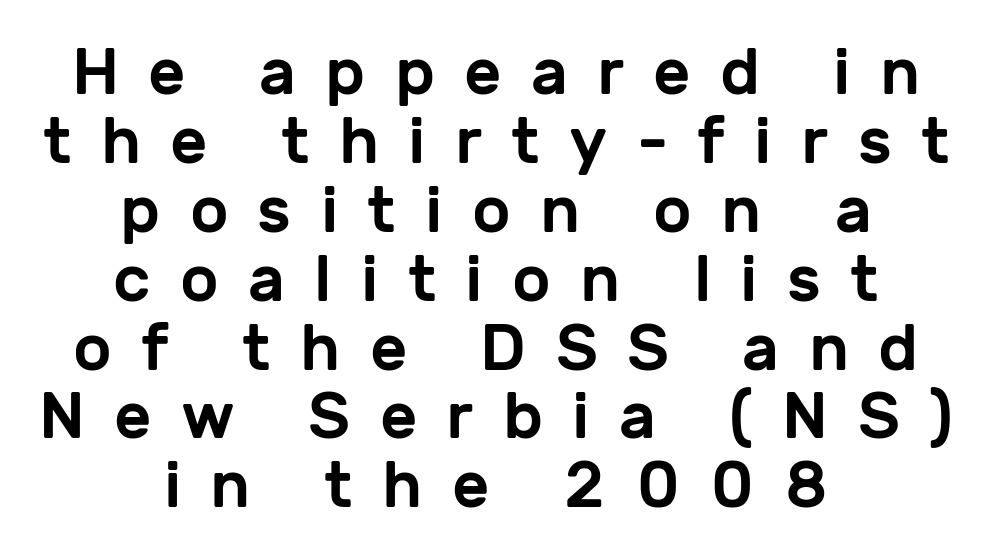
The image shows 65 px sans-serif type, upright; set centered, tight line spacing (1.06x), unusually wide letter spacing (+0.45 em), not underlined; low stroke contrast and a medium x-height.
